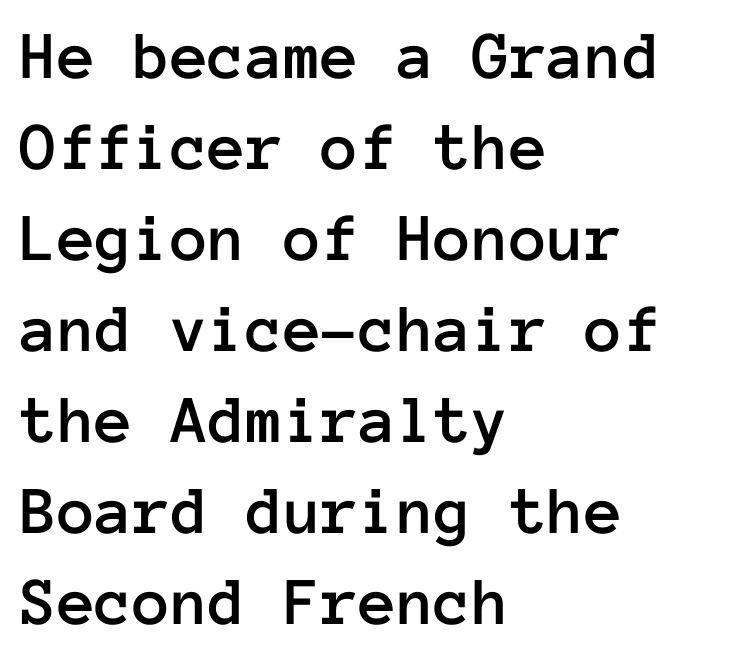
You can tell it's not italic because the verticals are truly vertical. The words here are not underlined. Visually the block forms a straight wall on the left and a jagged coastline on the right. Words appear dense and cohesive because spacing is normal.
